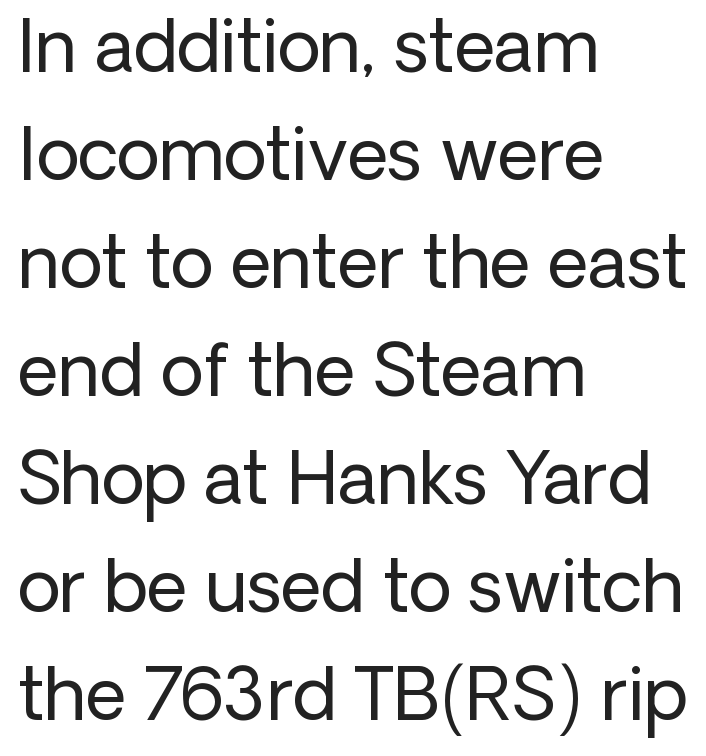
The designer left line spacing at the default. Do the characters align in a grid? No, the font is proportional. In CSS terms this would be text-align: left. Nothing sits at the stroke ends, so this counts as sans-serif. A typesetter would mark this as roman, not italic. There is no visible air inserted between adjacent glyphs.
